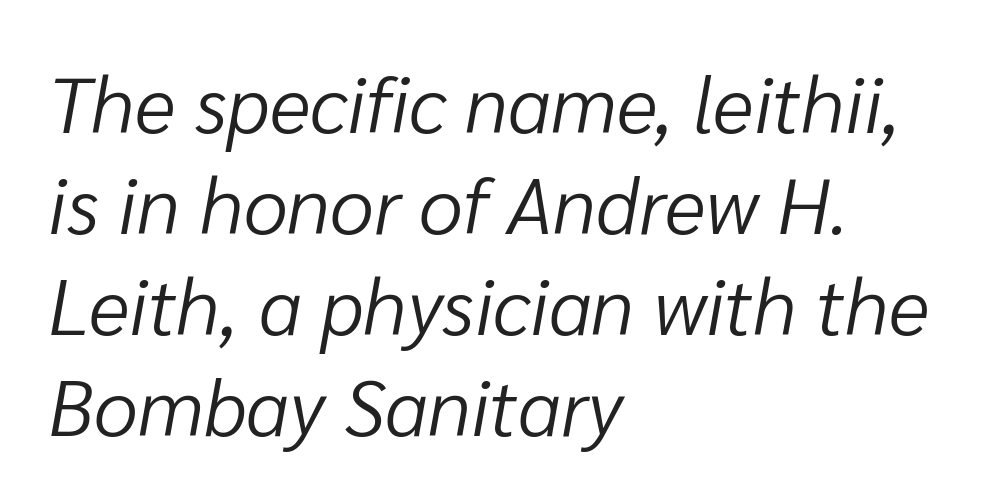
The image shows 79 px light type, italic (leaning right); set left-aligned, normal line spacing (1.28x), normal letter spacing, not underlined; low stroke contrast and a medium x-height.
